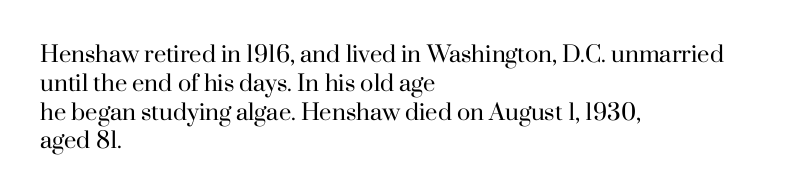
Q: Is the text bold? A: No.
Q: Is the text italic (slanted)? A: No, it is upright.
Q: Is the text underlined? A: No.
Q: How is the paragraph aligned? A: Left-aligned.
Q: Is the spacing between letters normal or unusually wide? A: Normal.
Q: Is the spacing between lines tight, normal or loose? A: Normal.
